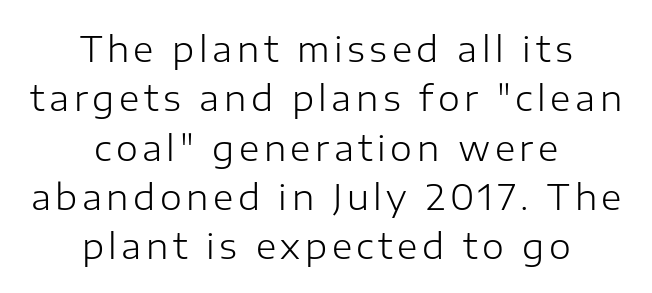
{"serif": "no", "italic": "no", "bold": "no", "weight": "light", "width": "normal", "stroke_contrast": "low", "x_height": "medium", "monospaced": "no", "underline": "no", "align": "center", "line_spacing": "normal", "line_spacing_ratio": 1.41, "glyph_px": 35}
